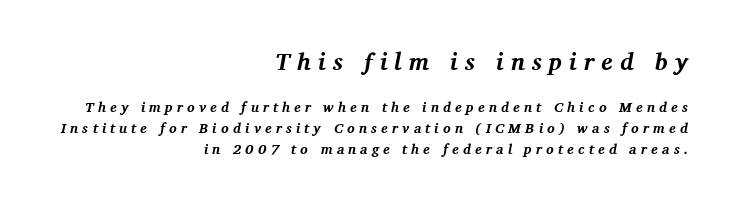
A full-strength bold gives these letters their thick strokes. The text carries the slant typical of an italic or oblique font. One glance says typical: line gaps are just what's usual. Type size steps down from the first block to the second. A typesetter would call this heavily tracked-out type. Every row of glyphs terminates at an identical x-position on the right.
